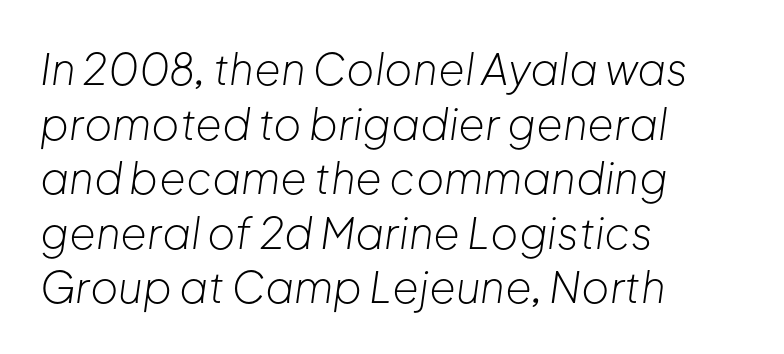
{"italic": "yes", "lean": "right", "slant_degrees": 8, "bold": "no", "weight": "light", "width": "normal", "stroke_contrast": "low", "x_height": "medium", "monospaced": "no", "underline": "no", "align": "left", "line_spacing": "normal", "line_spacing_ratio": 1.27, "letter_spacing": "normal", "letter_spacing_em": 0.0, "glyph_px": 43}
